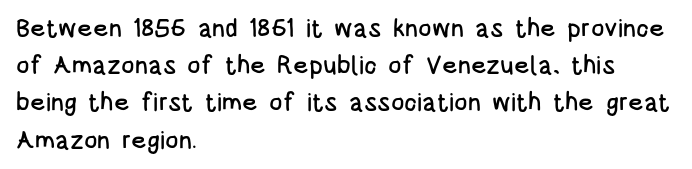
{"italic": "no", "underline": "no", "align": "left", "line_spacing": "normal", "line_spacing_ratio": 1.49, "letter_spacing": "normal", "letter_spacing_em": 0.0, "glyph_px": 25}
